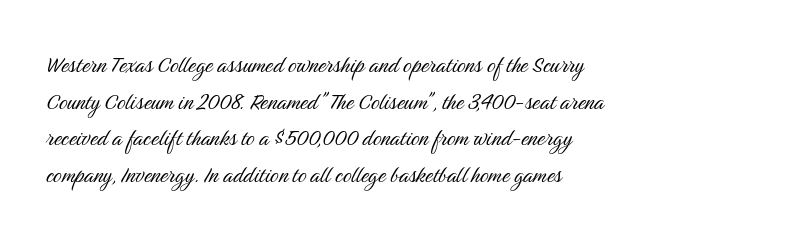
Q: Is the text bold? A: No.
Q: Is the text italic (slanted)? A: Yes.
Q: Is the text underlined? A: No.
Q: How is the paragraph aligned? A: Left-aligned.
Q: Is the spacing between letters normal or unusually wide? A: Normal.
Q: Is the spacing between lines tight, normal or loose? A: Normal.
